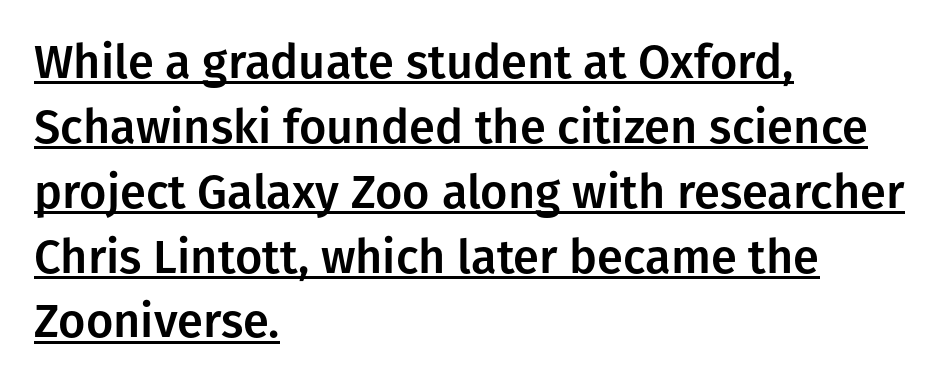
{"serif": "no", "italic": "no", "width": "normal", "stroke_contrast": "low", "x_height": "medium", "monospaced": "no", "underline": "yes", "align": "left", "line_spacing": "normal", "line_spacing_ratio": 1.38, "letter_spacing": "normal", "letter_spacing_em": 0.0, "glyph_px": 47}
